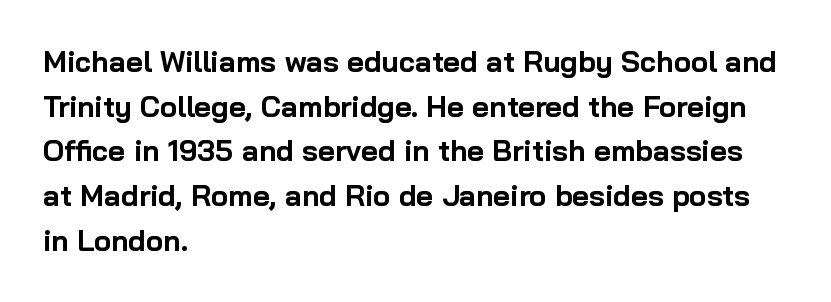
Q: Is the text bold? A: Yes.
Q: Is the text italic (slanted)? A: No, it is upright.
Q: Is the typeface a serif or a sans-serif typeface? A: Sans-serif.
Q: Is the text underlined? A: No.
Q: How is the paragraph aligned? A: Left-aligned.
Q: Is the spacing between letters normal or unusually wide? A: Normal.
Q: Is the spacing between lines tight, normal or loose? A: Normal.
Q: Width (condensed, normal, or wide)? A: Normal.
Q: Stroke contrast? A: Low.
Q: x-height? A: Medium.
Q: Monospaced? A: No.
